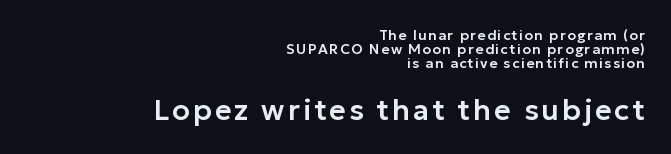
{"serif": "no", "italic": "no", "width": "normal", "stroke_contrast": "low", "x_height": "medium", "monospaced": "no", "underline": "no", "align": "right", "line_spacing": "tight", "line_spacing_ratio": 0.99, "larger_block": "second", "size_ratio": 2.07, "glyph_px": 29}
